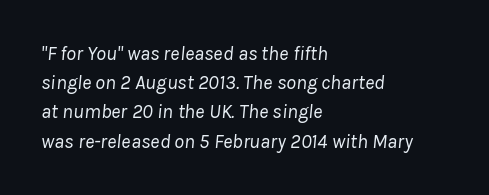
The space between consecutive lines is moderate. These lines keep a tight, regular rhythm from letter to letter. Slant detected: the letters are inclined. Casual observation: everything's shoved over to the left.
